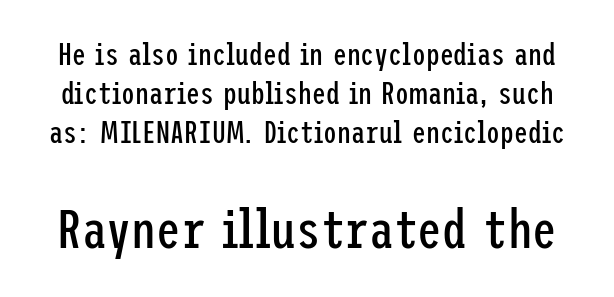
{"serif": "no", "italic": "no", "bold": "no", "weight": "regular", "width": "condensed", "stroke_contrast": "low", "x_height": "medium", "underline": "no", "line_spacing": "normal", "line_spacing_ratio": 1.26, "letter_spacing": "normal", "letter_spacing_em": 0.0, "larger_block": "second", "size_ratio": 1.77, "glyph_px": 55}
